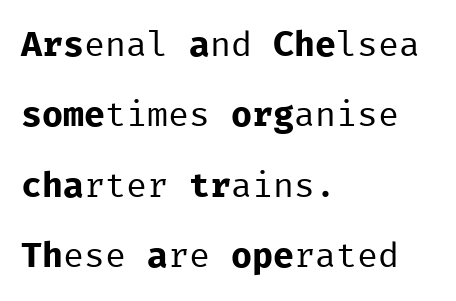
The image shows 35 px regular-weight sans-serif type, upright, monospaced; set left-aligned, loose line spacing (2.01x), normal letter spacing, not underlined; low stroke contrast and a medium x-height.
